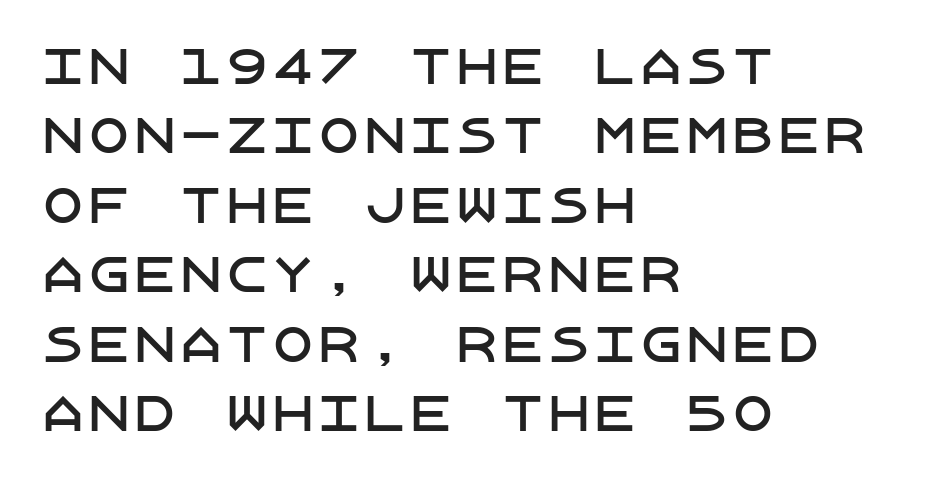
Is there any slant? The stems are plumb. Line starts are locked; line ends wander. Font category for this specimen: sans-serif. Underline: absent. Honestly, the letter spacing is just normal — you wouldn't notice it.
